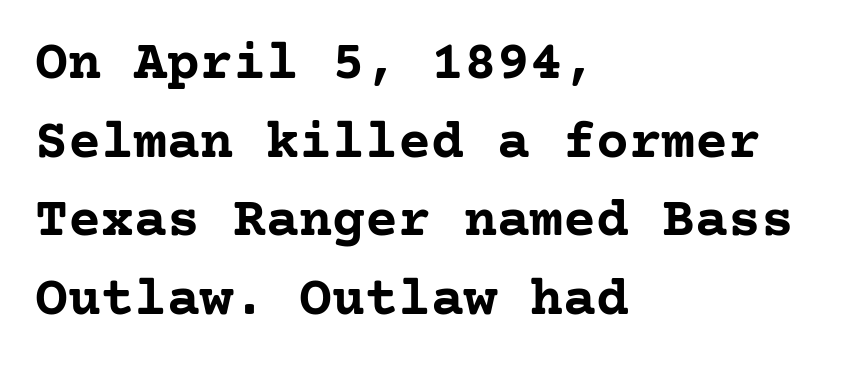
The image shows 55 px semibold serif type, upright; set left-aligned, normal line spacing (1.43x), normal letter spacing, not underlined; low stroke contrast and a medium x-height.
